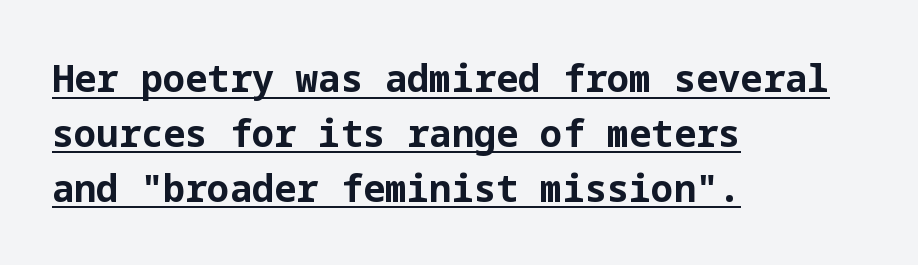
{"serif": "no", "italic": "no", "bold": "yes", "weight": "bold", "width": "normal", "stroke_contrast": "low", "x_height": "medium", "underline": "yes", "align": "left", "line_spacing": "normal", "line_spacing_ratio": 1.48, "letter_spacing": "normal", "letter_spacing_em": 0.0, "glyph_px": 37}
